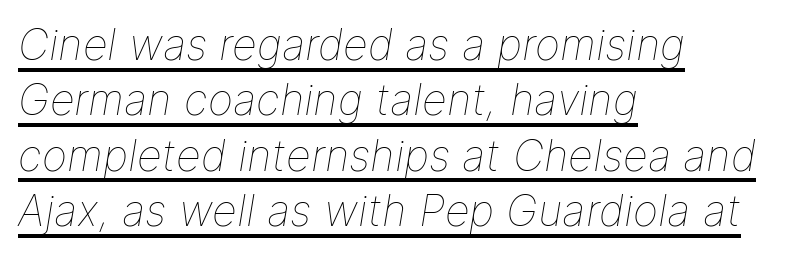
Q: Is the text bold? A: No.
Q: Is the text italic (slanted)? A: Yes, it leans right by about 9 degrees.
Q: Is the text underlined? A: Yes.
Q: How is the paragraph aligned? A: Left-aligned.
Q: Is the spacing between letters normal or unusually wide? A: Normal.
Q: Is the spacing between lines tight, normal or loose? A: Normal.
Q: Width (condensed, normal, or wide)? A: Normal.
Q: Stroke contrast? A: Low.
Q: x-height? A: Medium.
Q: Monospaced? A: No.
